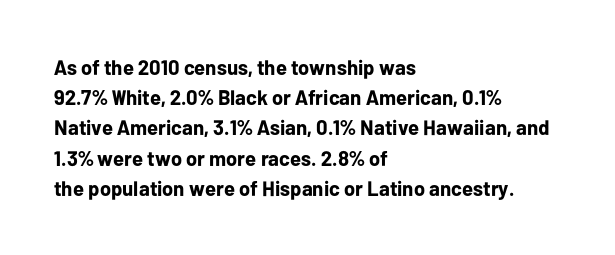
{"italic": "no", "bold": "yes", "underline": "no", "align": "left", "line_spacing": "normal", "line_spacing_ratio": 1.44, "letter_spacing": "normal", "letter_spacing_em": 0.0, "glyph_px": 21}
